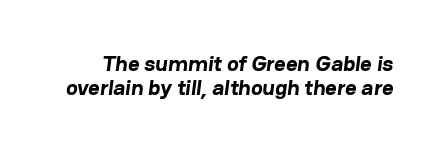
The image shows 22 px bold type; set tight line spacing (1.1x), normal letter spacing, not underlined.
